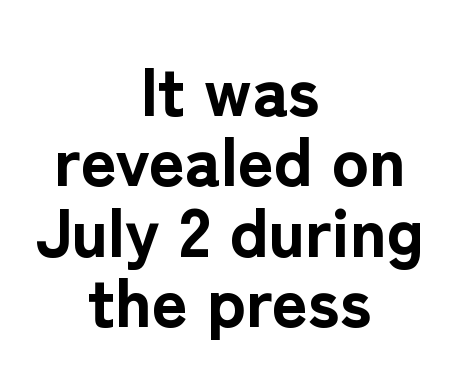
The image shows 69 px bold sans-serif type, upright; set centered, tight line spacing (1.02x), normal letter spacing, not underlined; low stroke contrast and a medium x-height.
